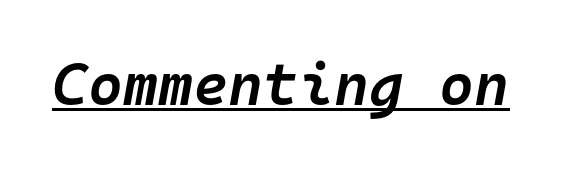
Q: Is the text bold? A: Semi-bold.
Q: Is the text italic (slanted)? A: Yes, it leans right by about 10 degrees.
Q: Is the text underlined? A: Yes.
Q: Is the spacing between letters normal or unusually wide? A: Normal.
Q: Width (condensed, normal, or wide)? A: Normal.
Q: Stroke contrast? A: Low.
Q: x-height? A: Medium.
Q: Monospaced? A: Yes.
